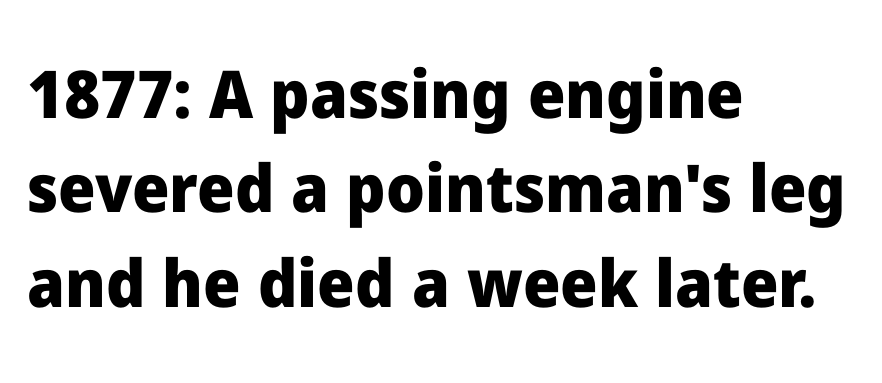
{"serif": "no", "italic": "no", "bold": "yes", "weight": "heavy", "width": "normal", "stroke_contrast": "low", "x_height": "medium", "monospaced": "no", "underline": "no", "align": "left", "line_spacing": "normal", "line_spacing_ratio": 1.43, "letter_spacing": "normal", "letter_spacing_em": 0.0, "glyph_px": 66}
